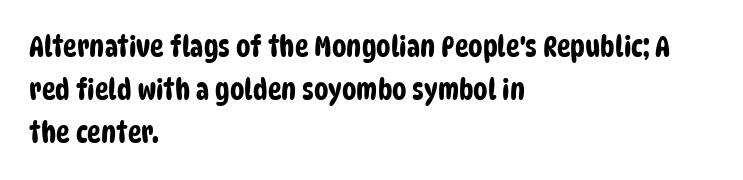
The paragraph has a hard left edge and a soft right edge. Observe the absence of serifs on each vertical stroke in this sample. If you measured baseline to baseline, you'd find a middling distance. The letterforms sit shoulder to shoulder at normal distance. Is this a fixed-width face? No — the glyphs have proportional, varying widths. Beneath every word, the page is bare.
